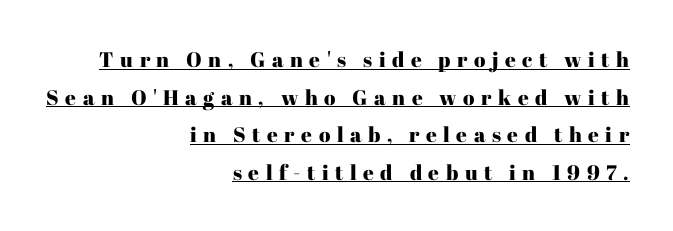
You can see a thin bar hugging the bottom of the glyphs. The compositor pushed each line to the right boundary. A typesetter would mark this as roman, not italic. Does extra space separate the letters? Yes, quite a lot of it.
